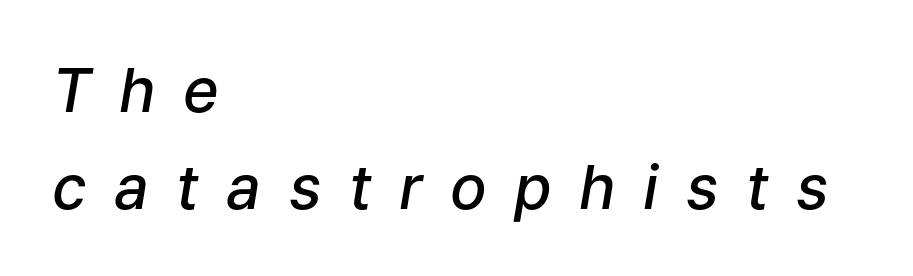
The image shows 61 px semibold type, italic (leaning right); set left-aligned, normal line spacing (1.59x), unusually wide letter spacing (+0.45 em), not underlined; low stroke contrast and a medium x-height.
